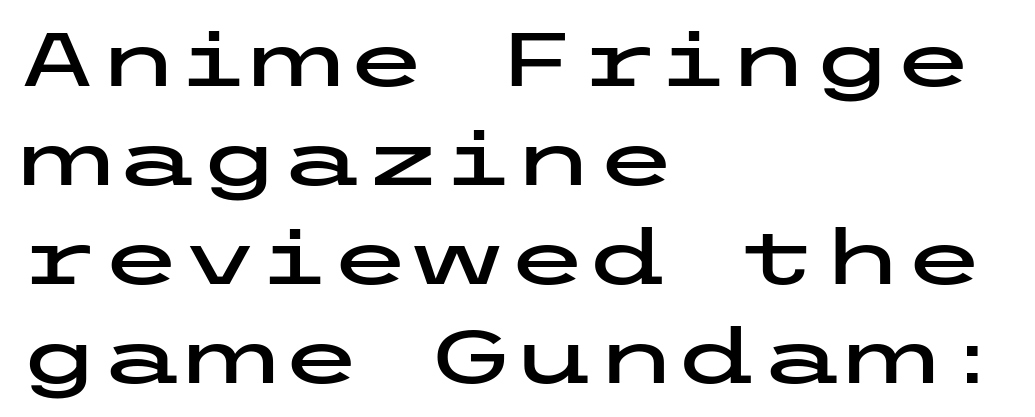
{"serif": "no", "italic": "no", "width": "wide", "stroke_contrast": "low", "x_height": "medium", "underline": "no", "align": "left", "line_spacing": "normal", "line_spacing_ratio": 1.32, "letter_spacing": "normal", "letter_spacing_em": 0.0, "glyph_px": 75}
